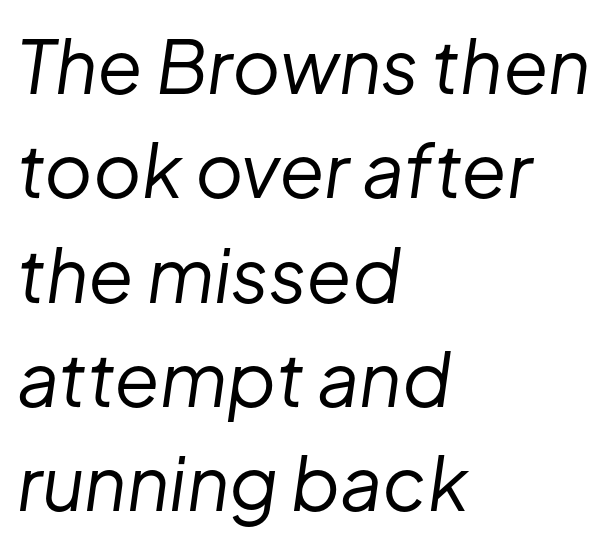
Q: Is the text bold? A: No.
Q: Is the text italic (slanted)? A: Yes, it leans right by about 8 degrees.
Q: Is the text underlined? A: No.
Q: How is the paragraph aligned? A: Left-aligned.
Q: Is the spacing between letters normal or unusually wide? A: Normal.
Q: Is the spacing between lines tight, normal or loose? A: Normal.
Q: Width (condensed, normal, or wide)? A: Normal.
Q: Stroke contrast? A: Low.
Q: x-height? A: Medium.
Q: Monospaced? A: No.
